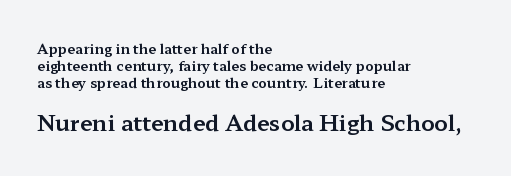
The image shows 22 px text type, upright; set left-aligned, line spacing 1.21x, normal letter spacing, not underlined; the second (bottom) block is 1.57x larger.
